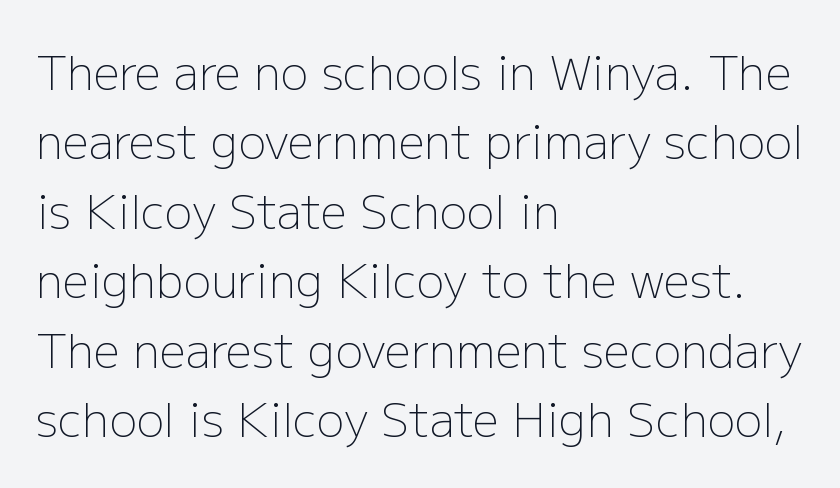
{"serif": "no", "italic": "no", "bold": "no", "weight": "light", "width": "normal", "stroke_contrast": "low", "x_height": "medium", "monospaced": "no", "underline": "no", "align": "left", "line_spacing": "normal", "line_spacing_ratio": 1.51, "letter_spacing": "normal", "letter_spacing_em": 0.0, "glyph_px": 46}
